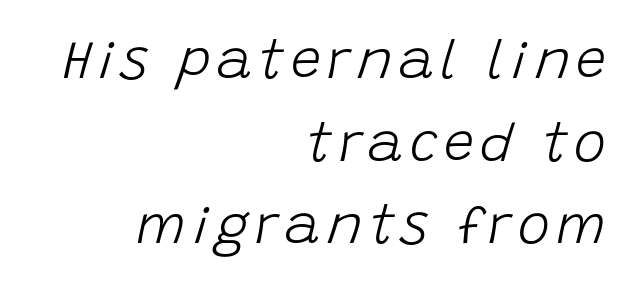
{"italic": "yes", "lean": "right", "slant_degrees": 15, "bold": "no", "weight": "light", "width": "normal", "stroke_contrast": "low", "x_height": "large", "monospaced": "no", "underline": "no", "align": "right", "line_spacing": "normal", "line_spacing_ratio": 1.53, "glyph_px": 54}
